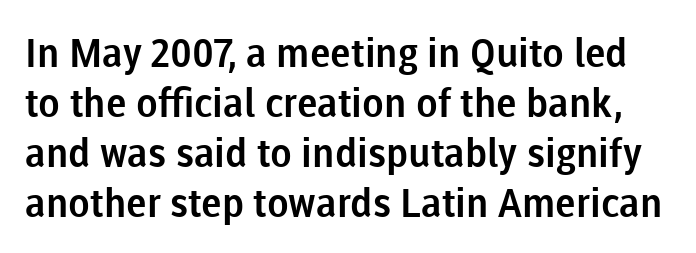
{"serif": "no", "italic": "no", "width": "normal", "stroke_contrast": "low", "x_height": "medium", "monospaced": "no", "underline": "no", "line_spacing": "normal", "line_spacing_ratio": 1.25, "letter_spacing": "normal", "letter_spacing_em": 0.0, "glyph_px": 40}
